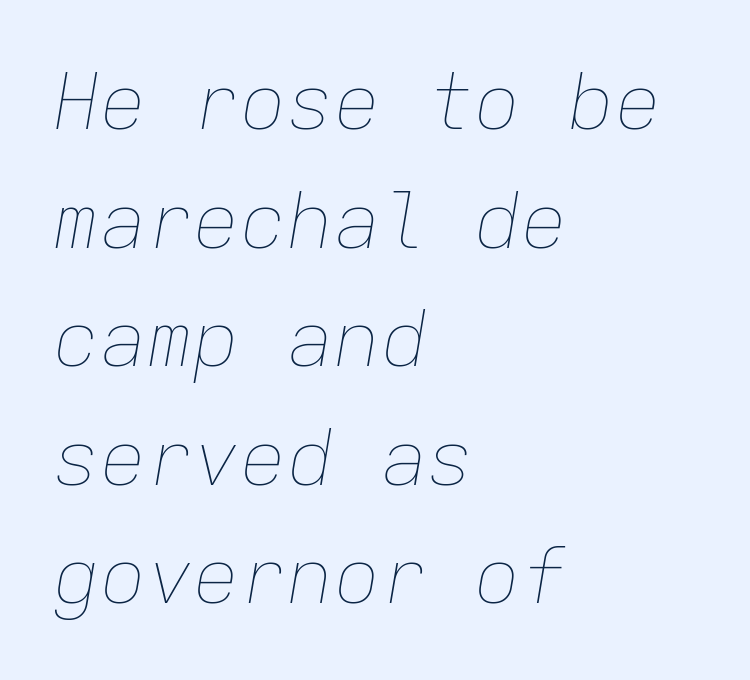
{"italic": "yes", "lean": "right", "slant_degrees": 9, "bold": "no", "weight": "thin", "width": "normal", "stroke_contrast": "low", "x_height": "medium", "monospaced": "yes", "underline": "no", "align": "left", "line_spacing": "normal", "line_spacing_ratio": 1.52, "letter_spacing": "normal", "letter_spacing_em": 0.0, "glyph_px": 78}
